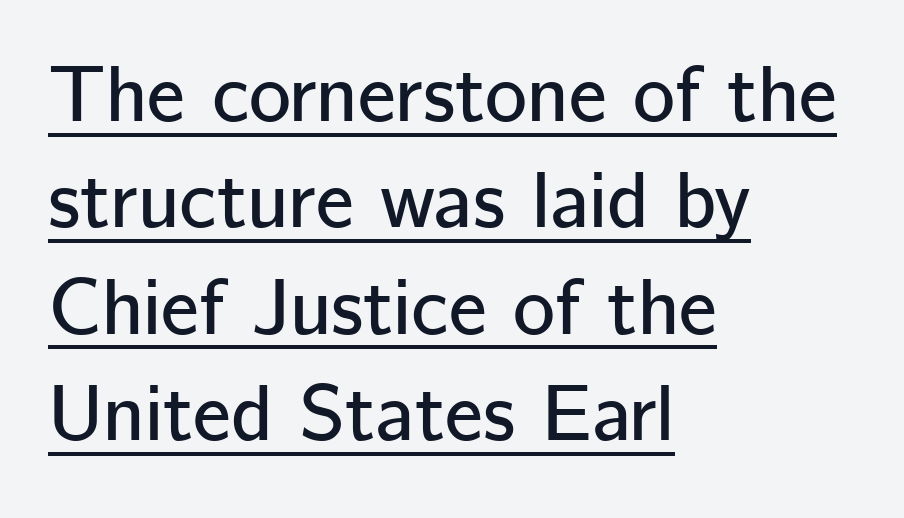
Q: Is the text italic (slanted)? A: No, it is upright.
Q: Is the typeface a serif or a sans-serif typeface? A: Sans-serif.
Q: Is the text underlined? A: Yes.
Q: How is the paragraph aligned? A: Left-aligned.
Q: Is the spacing between letters normal or unusually wide? A: Normal.
Q: Is the spacing between lines tight, normal or loose? A: Normal.
Q: Width (condensed, normal, or wide)? A: Normal.
Q: Stroke contrast? A: Low.
Q: x-height? A: Medium.
Q: Monospaced? A: No.
